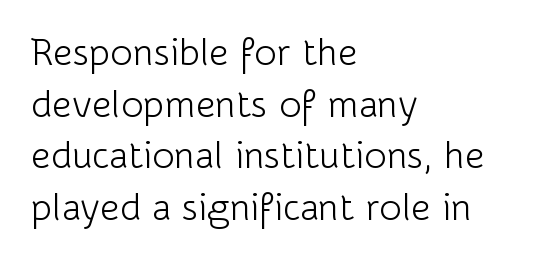
Ascenders rise straight up at ninety degrees. Plain, unruled lines of type. Nothing unusual about the tracking: characters are spaced as the font intends. The font is comparable to plain body text, perhaps lighter.
